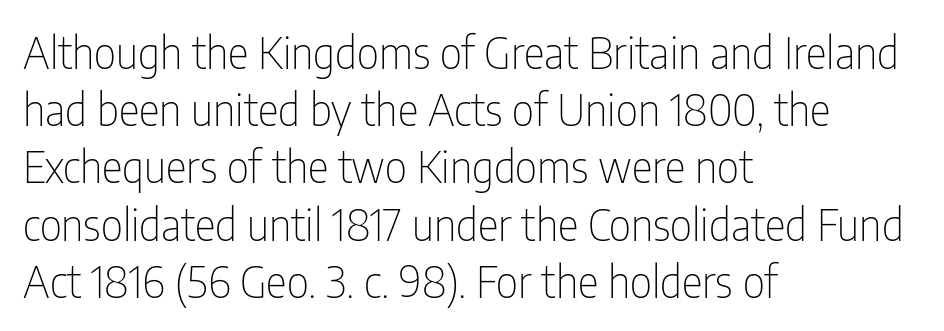
Q: Is the text bold? A: No.
Q: Is the text italic (slanted)? A: No, it is upright.
Q: Is the typeface a serif or a sans-serif typeface? A: Sans-serif.
Q: Is the text underlined? A: No.
Q: How is the paragraph aligned? A: Left-aligned.
Q: Is the spacing between letters normal or unusually wide? A: Normal.
Q: Is the spacing between lines tight, normal or loose? A: Normal.
Q: Width (condensed, normal, or wide)? A: Condensed.
Q: Stroke contrast? A: Low.
Q: x-height? A: Medium.
Q: Monospaced? A: No.
